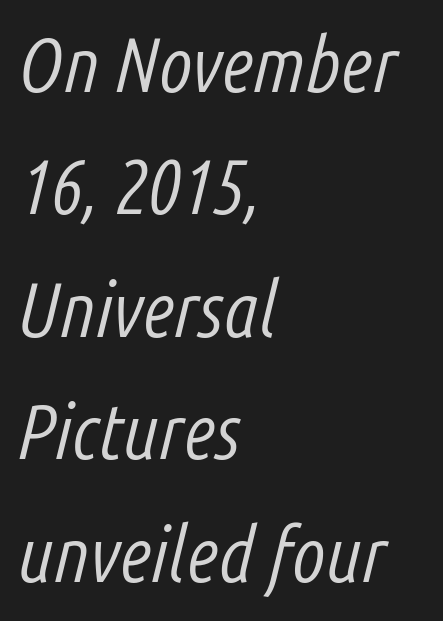
This rendering uses left alignment, leaving the right contour irregular. Regarding leading, the lines here are spaced in the standard way. Designer's note — italics engaged. Students, note that the glyphs here touch the page at normal intervals.
